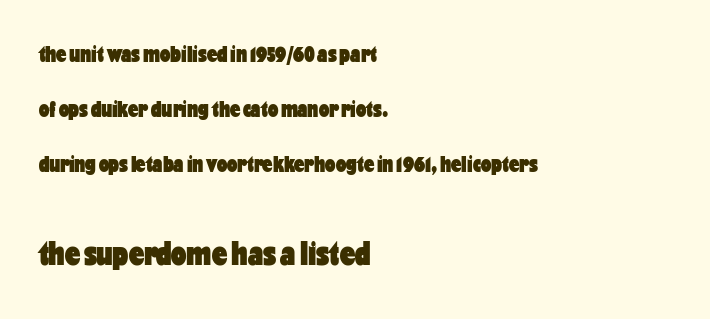
{"serif": "no", "italic": "no", "bold": "yes", "weight": "heavy", "width": "condensed", "stroke_contrast": "low", "x_height": "medium", "monospaced": "no", "underline": "no", "align": "left", "line_spacing": "loose", "line_spacing_ratio": 2.39, "letter_spacing": "normal", "letter_spacing_em": 0.0, "larger_block": "second", "size_ratio": 1.48, "glyph_px": 34}
